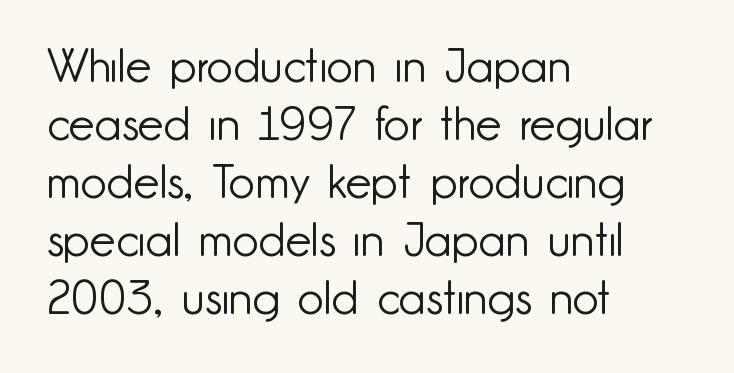
{"serif": "no", "italic": "no", "bold": "no", "weight": "light", "width": "normal", "stroke_contrast": "low", "x_height": "small", "monospaced": "no", "underline": "no", "align": "left", "line_spacing": "normal", "line_spacing_ratio": 1.26, "letter_spacing": "normal", "letter_spacing_em": 0.0, "glyph_px": 46}
